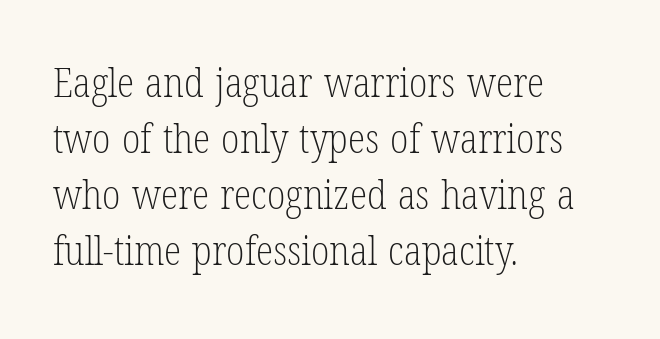
Q: Is the text bold? A: No.
Q: Is the text italic (slanted)? A: No, it is upright.
Q: Is the typeface a serif or a sans-serif typeface? A: Serif.
Q: Is the text underlined? A: No.
Q: How is the paragraph aligned? A: Left-aligned.
Q: Is the spacing between letters normal or unusually wide? A: Normal.
Q: Is the spacing between lines tight, normal or loose? A: Normal.
Q: Width (condensed, normal, or wide)? A: Condensed.
Q: Stroke contrast? A: Low.
Q: x-height? A: Medium.
Q: Monospaced? A: No.
